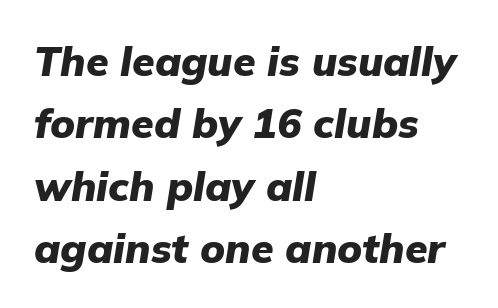
The image shows 41 px heavy type, italic (leaning right); set left-aligned, normal line spacing (1.52x), normal letter spacing, not underlined; low stroke contrast and a medium x-height.
